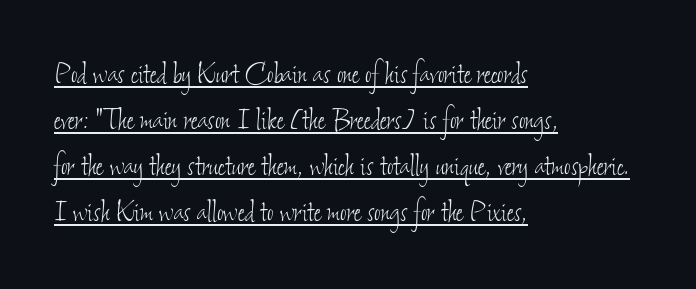
Between one letter and the next there's only the usual sliver of space. Is there much room between lines? A standard amount, neither cramped nor airy. The characters are drawn with everyday or finer stroke widths. These lines stack with their left ends in a neat column. The specimen includes a rule beneath the text block's lines. You could not count columns in this text — the font is proportionally spaced.
